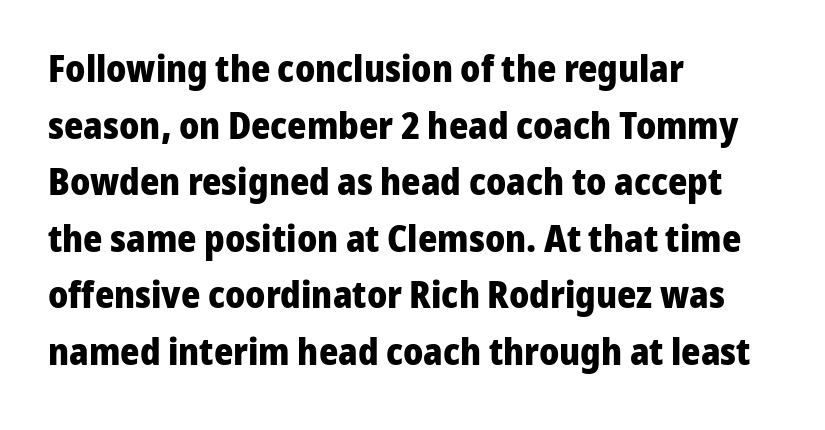
Q: Is the text bold? A: Yes.
Q: Is the text italic (slanted)? A: No, it is upright.
Q: Is the typeface a serif or a sans-serif typeface? A: Sans-serif.
Q: Is the text underlined? A: No.
Q: How is the paragraph aligned? A: Left-aligned.
Q: Is the spacing between letters normal or unusually wide? A: Normal.
Q: Is the spacing between lines tight, normal or loose? A: Normal.
Q: Width (condensed, normal, or wide)? A: Normal.
Q: Stroke contrast? A: Low.
Q: x-height? A: Medium.
Q: Monospaced? A: No.
